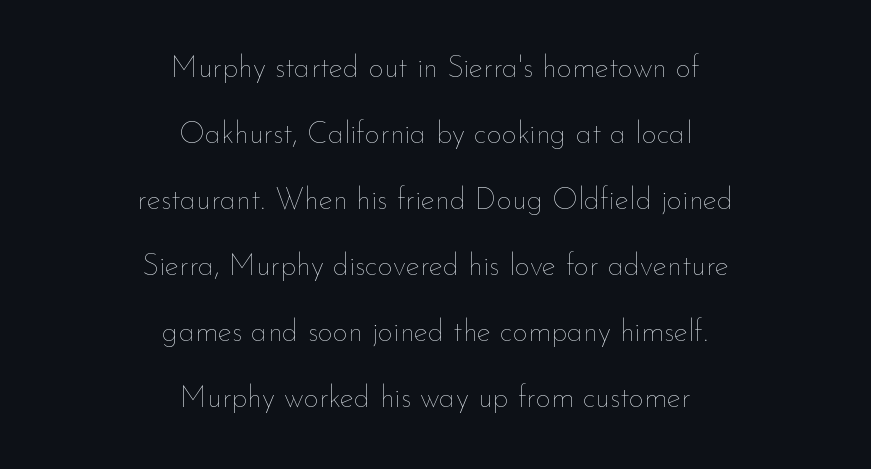
{"italic": "no", "bold": "no", "weight": "thin", "width": "normal", "stroke_contrast": "low", "x_height": "small", "monospaced": "no", "underline": "no", "align": "center", "line_spacing": "loose", "line_spacing_ratio": 2.2, "letter_spacing": "normal", "letter_spacing_em": 0.0, "glyph_px": 30}
